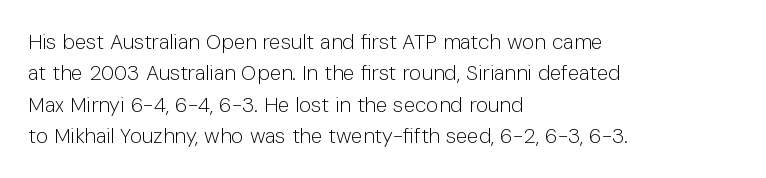
Q: Is the text bold? A: No.
Q: Is the text italic (slanted)? A: No, it is upright.
Q: Is the text underlined? A: No.
Q: How is the paragraph aligned? A: Left-aligned.
Q: Is the spacing between letters normal or unusually wide? A: Normal.
Q: Is the spacing between lines tight, normal or loose? A: Normal.
